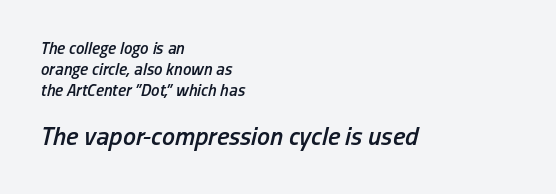
The block sitting lower on the canvas is the one with enlarged characters. There's an unmistakable incline to the writing here. The setting favours the left margin, as ordinary paragraphs usually do. The area under the type is left untouched. Tracking value appears to be zero — textbook default spacing.
